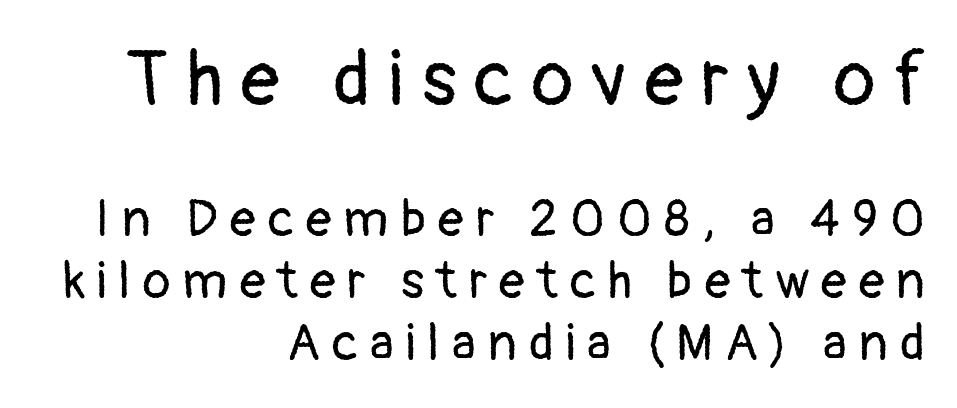
{"serif": "no", "italic": "no", "bold": "no", "weight": "regular", "width": "normal", "stroke_contrast": "low", "x_height": "medium", "monospaced": "no", "underline": "no", "align": "right", "line_spacing_ratio": 1.22, "letter_spacing": "wide", "letter_spacing_em": 0.24, "larger_block": "first", "size_ratio": 1.51, "glyph_px": 77}
